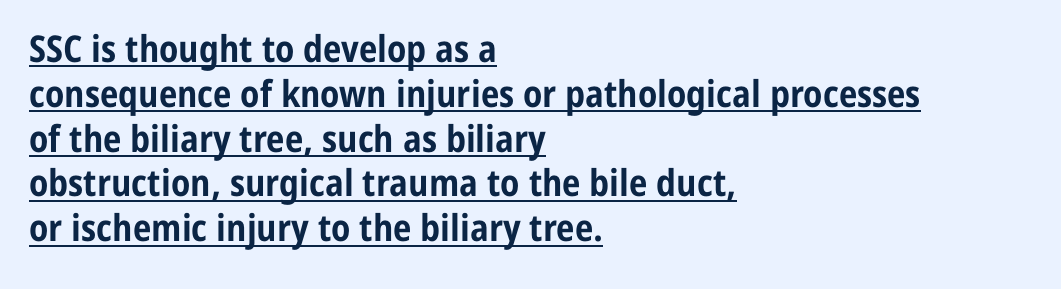
The image shows 37 px bold, condensed sans-serif type, upright; set left-aligned, line spacing 1.21x, normal letter spacing, underlined; low stroke contrast and a medium x-height.
